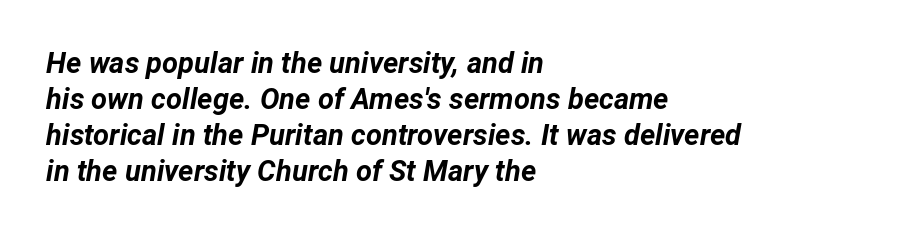
{"italic": "yes", "lean": "right", "slant_degrees": 12, "bold": "yes", "weight": "bold", "width": "normal", "stroke_contrast": "low", "x_height": "medium", "monospaced": "no", "underline": "no", "align": "left", "line_spacing_ratio": 1.24, "letter_spacing": "normal", "letter_spacing_em": 0.0, "glyph_px": 29}
